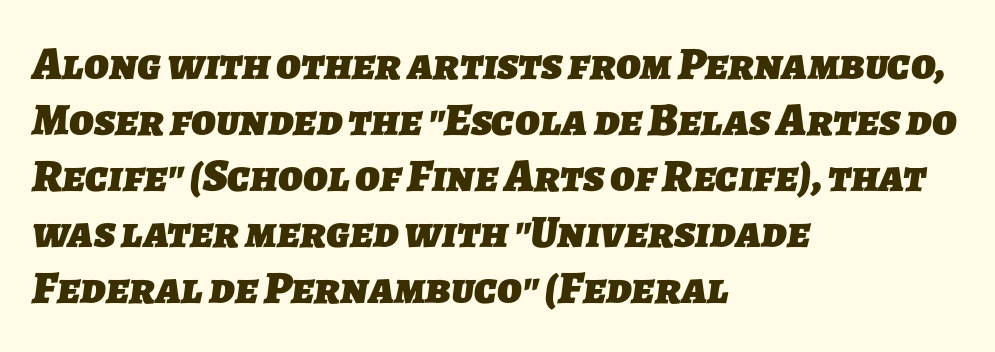
The space directly below the letters is spotless. The sample has been set heavy, in full bold. The glyphs in this specimen are sans serif. Note the varied advance widths — an 'i' is clearly narrower than an 'm'.
